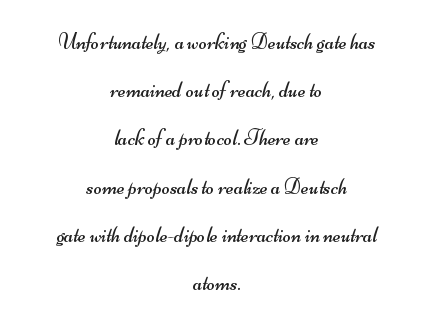
Q: Is the text bold? A: No.
Q: Is the text underlined? A: No.
Q: How is the paragraph aligned? A: Centered.
Q: Is the spacing between letters normal or unusually wide? A: Normal.
Q: Is the spacing between lines tight, normal or loose? A: Loose.
